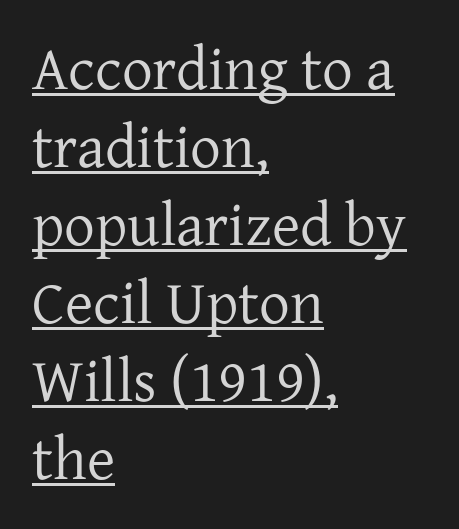
The image shows 61 px regular-weight serif type, upright; set left-aligned, normal line spacing (1.28x), normal letter spacing, underlined; low stroke contrast and a medium x-height.
